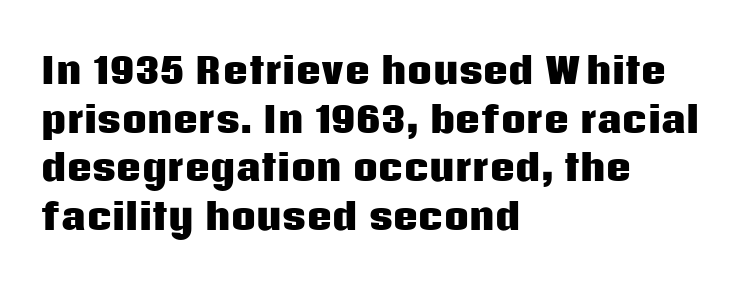
Each line starts at the same left margin while the right side varies. Do the letters lean? They stand straight. The lines sit at an ordinary, default distance from one another. Note the varied advance widths — an 'i' is clearly narrower than an 'm'. No word sits above an underline. Notice how thick the strokes are: this is what a full bold looks like.
